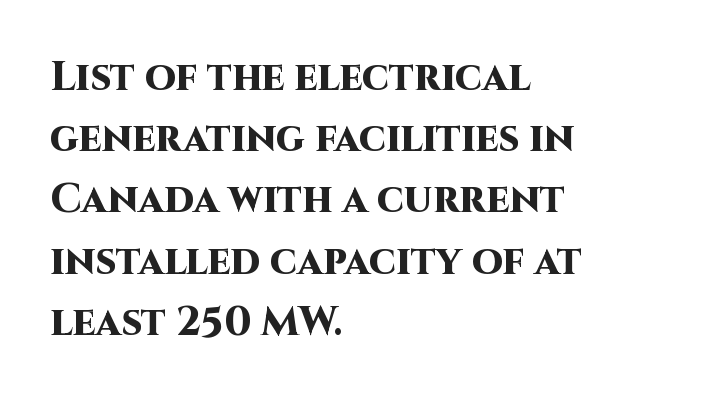
Q: Is the text bold? A: Yes.
Q: Is the text italic (slanted)? A: No, it is upright.
Q: Is the typeface a serif or a sans-serif typeface? A: Sans-serif.
Q: Is the text underlined? A: No.
Q: How is the paragraph aligned? A: Left-aligned.
Q: Is the spacing between letters normal or unusually wide? A: Normal.
Q: Is the spacing between lines tight, normal or loose? A: Normal.
Q: Width (condensed, normal, or wide)? A: Normal.
Q: Stroke contrast? A: High.
Q: x-height? A: Large.
Q: Monospaced? A: No.
